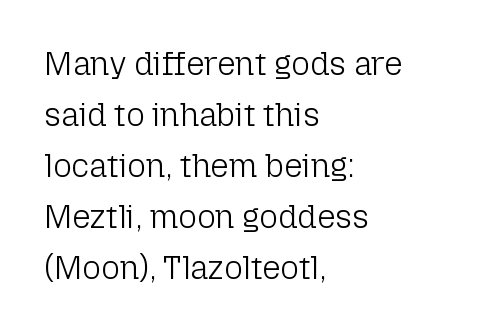
Q: Is the text bold? A: No.
Q: Is the text italic (slanted)? A: No, it is upright.
Q: Is the typeface a serif or a sans-serif typeface? A: Sans-serif.
Q: Is the text underlined? A: No.
Q: How is the paragraph aligned? A: Left-aligned.
Q: Is the spacing between letters normal or unusually wide? A: Normal.
Q: Is the spacing between lines tight, normal or loose? A: Normal.
Q: Width (condensed, normal, or wide)? A: Normal.
Q: Stroke contrast? A: Low.
Q: x-height? A: Medium.
Q: Monospaced? A: No.
